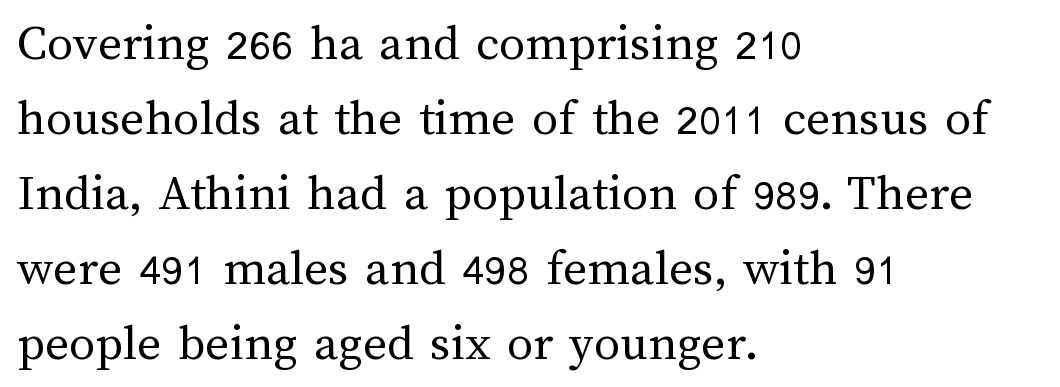
Posture: straight, roman, zero tilt. Heaviness? Minimal to ordinary, like unemphasized prose. Just letters on the line, the space beneath them empty. No extra tracking has been applied to these lines.
